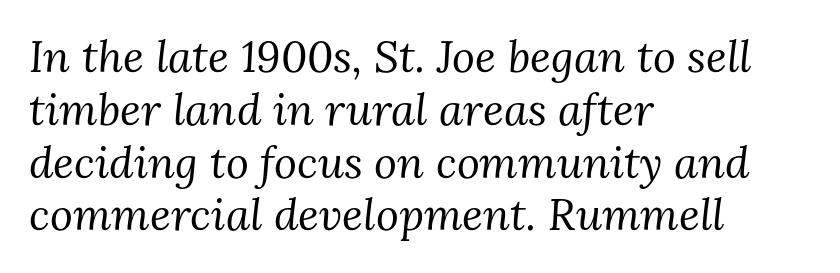
The image shows 44 px regular-weight serif type, italic (leaning right); set left-aligned, line spacing 1.2x, normal letter spacing, not underlined; medium stroke contrast and a medium x-height.
